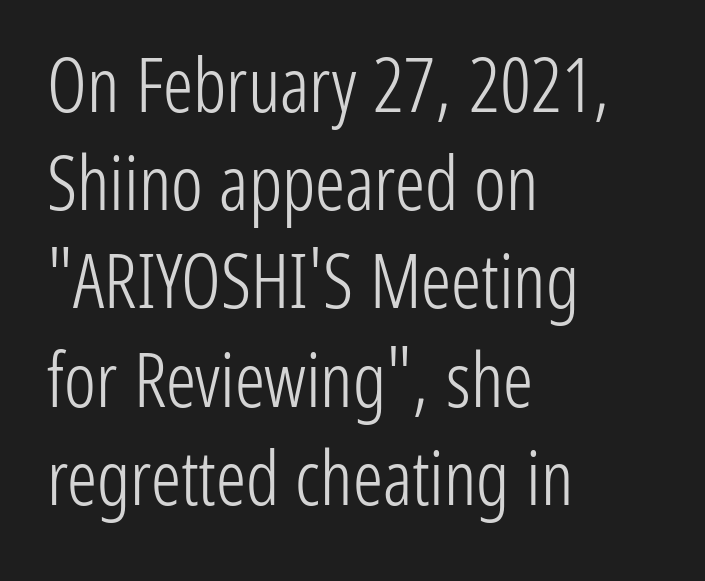
Short and long lines alike share a common starting point at left. Stroke mass is kept to a normal reading level or below. Italic: no, the glyphs are upright roman. These lines are composed in type without serifs. The letterforms sit shoulder to shoulder at normal distance. A clean baseline with only descenders dipping below it.
